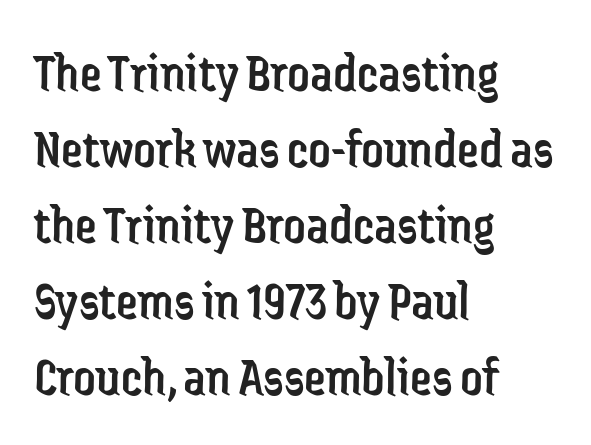
{"serif": "no", "italic": "no", "bold": "no", "weight": "regular", "width": "condensed", "stroke_contrast": "low", "x_height": "medium", "monospaced": "no", "underline": "no", "align": "left", "line_spacing": "normal", "line_spacing_ratio": 1.38, "letter_spacing": "normal", "letter_spacing_em": 0.0, "glyph_px": 55}
